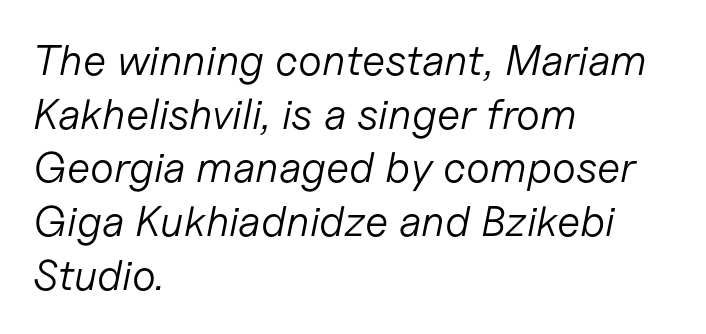
{"italic": "yes", "lean": "right", "slant_degrees": 11, "bold": "no", "weight": "light", "width": "normal", "stroke_contrast": "low", "x_height": "medium", "monospaced": "no", "underline": "no", "align": "left", "line_spacing": "normal", "line_spacing_ratio": 1.25, "letter_spacing": "normal", "letter_spacing_em": 0.0, "glyph_px": 43}
